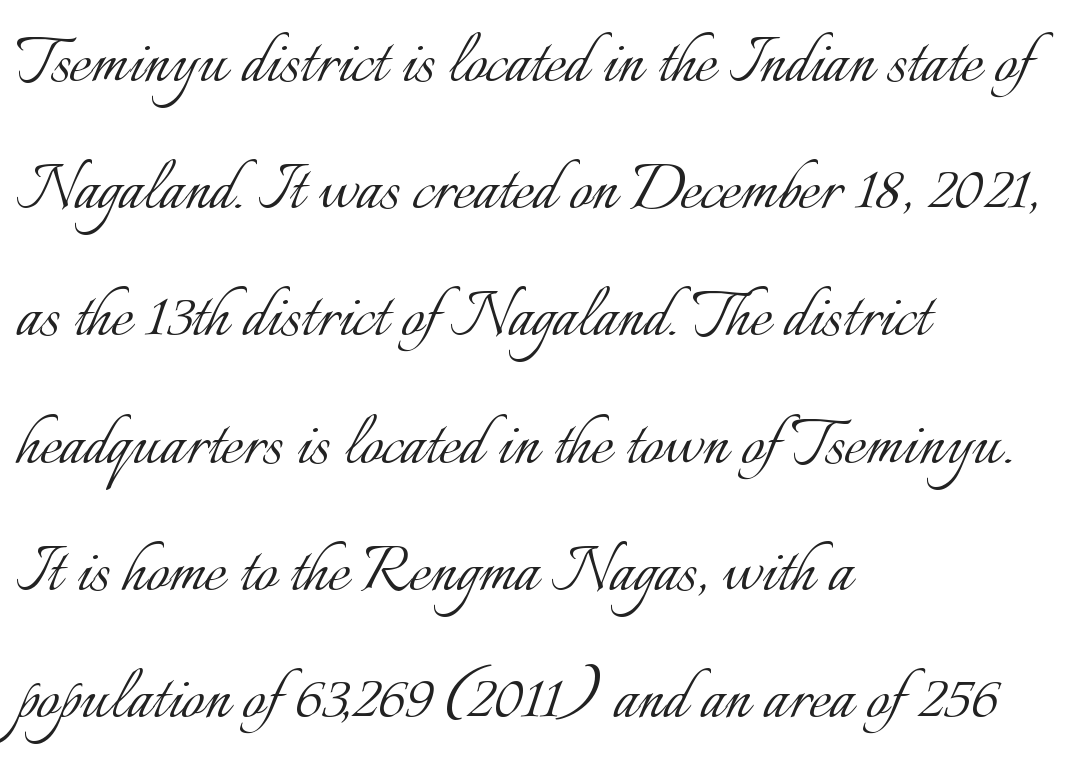
Q: Is the text bold? A: No.
Q: Is the text italic (slanted)? A: Yes.
Q: Is the text underlined? A: No.
Q: How is the paragraph aligned? A: Left-aligned.
Q: Is the spacing between letters normal or unusually wide? A: Normal.
Q: Is the spacing between lines tight, normal or loose? A: Normal.
Q: Width (condensed, normal, or wide)? A: Normal.
Q: Stroke contrast? A: Low.
Q: x-height? A: Small.
Q: Monospaced? A: No.
